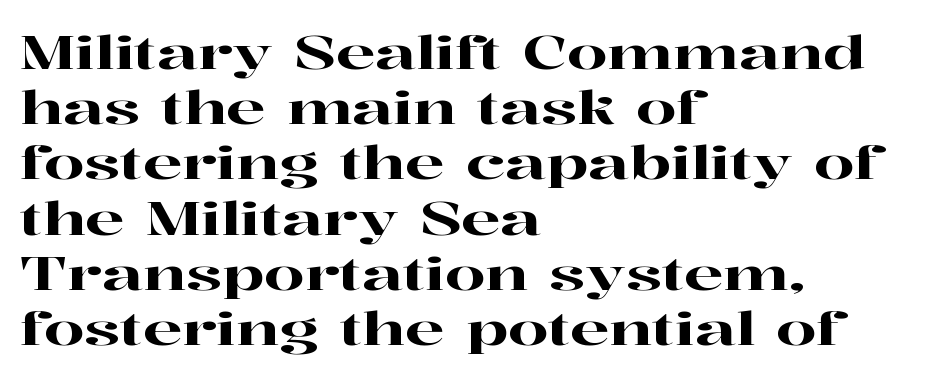
Q: Is the text italic (slanted)? A: No, it is upright.
Q: Is the typeface a serif or a sans-serif typeface? A: Serif.
Q: Is the text underlined? A: No.
Q: How is the paragraph aligned? A: Left-aligned.
Q: Is the spacing between letters normal or unusually wide? A: Normal.
Q: Width (condensed, normal, or wide)? A: Wide.
Q: Stroke contrast? A: High.
Q: x-height? A: Medium.
Q: Monospaced? A: No.
